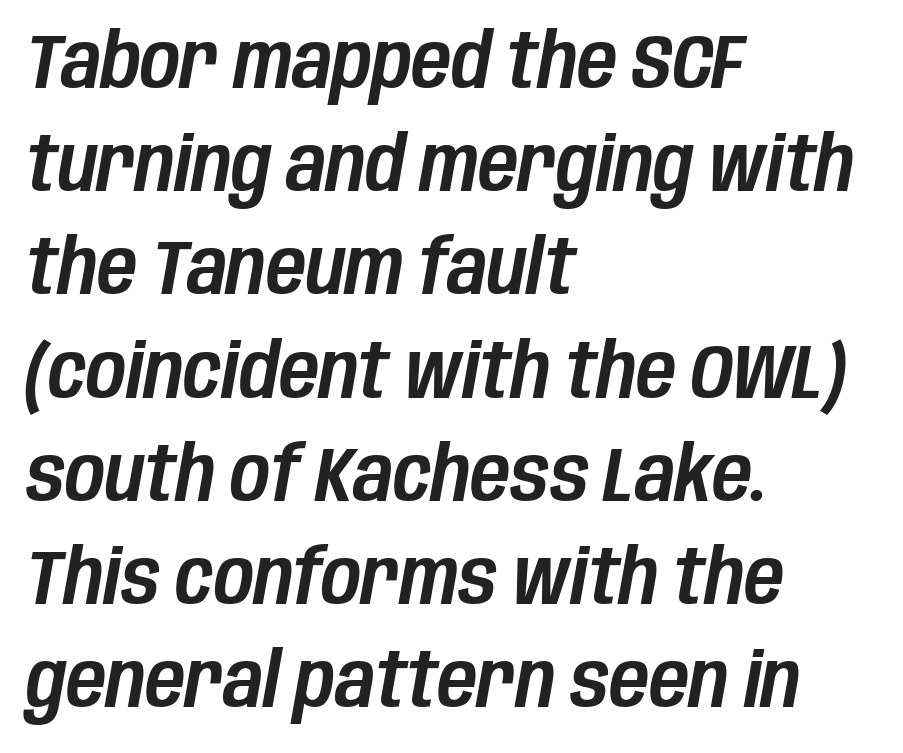
The rendering keeps characters at their native spacing. The string is rendered with underlining switched off. Think of a printed novel: that variable character pitch is what you see here. The line-height multiplier appears to be the usual default. Characters are canted at an angle relative to the baseline's perpendicular. Which margin do the lines hug? The left one — the right edge is uneven.
